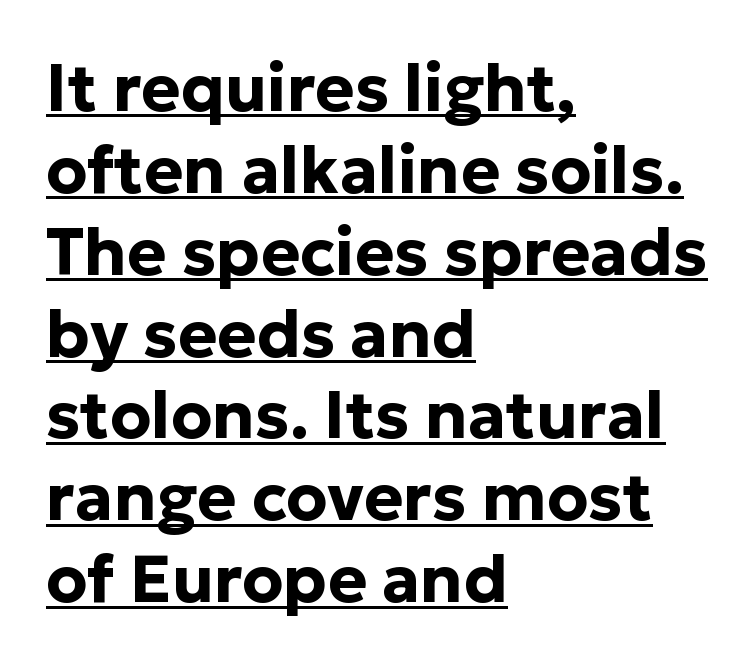
Honestly, the letter spacing is just normal — you wouldn't notice it. Caption: bold face, heavy strokes. The rendering uses natural spacing where letterforms have individual widths. The face used here appears with an underline applied. Does the lettering tilt? It doesn't — this is upright. The characters display no serif detailing; their extremities are plain.
